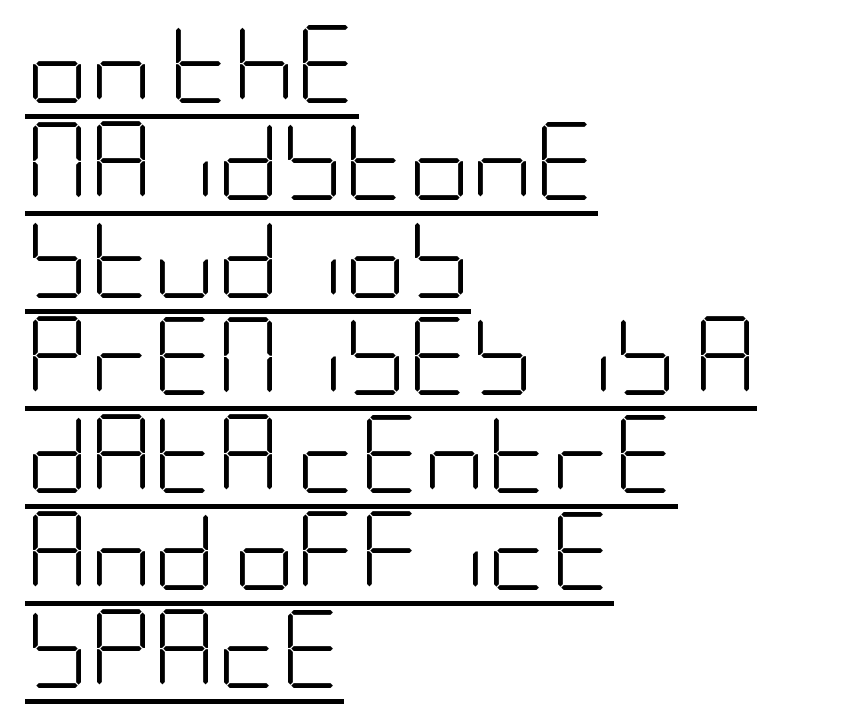
{"serif": "no", "italic": "no", "bold": "no", "weight": "light", "width": "condensed", "stroke_contrast": "low", "x_height": "large", "underline": "yes", "align": "left", "line_spacing": "normal", "line_spacing_ratio": 1.25, "letter_spacing": "normal", "letter_spacing_em": 0.0, "glyph_px": 78}
